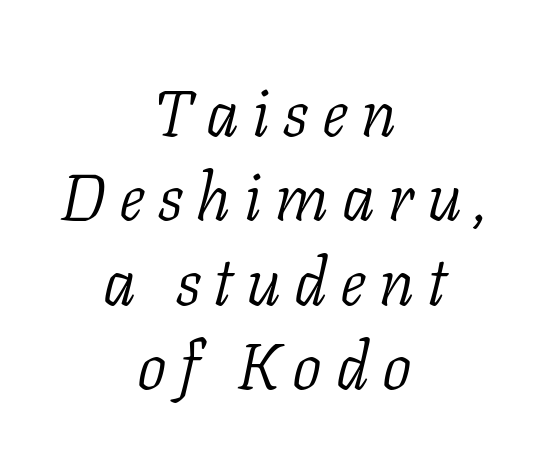
The lines sit at an ordinary, default distance from one another. The letters advance in unequal steps, a hallmark of proportional type. When letters slant like this, we call the style italic. Look at the bottom of the vertical strokes: they flare into serifs here. The paragraph has two soft edges and a firm central axis.
